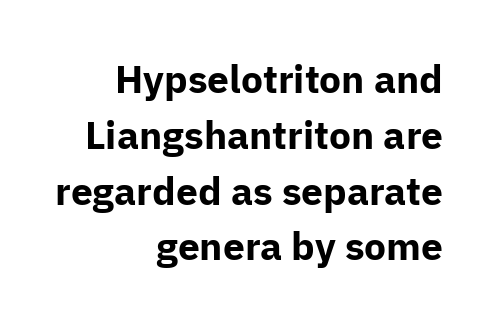
Q: Is the text bold? A: Yes.
Q: Is the text italic (slanted)? A: No, it is upright.
Q: Is the typeface a serif or a sans-serif typeface? A: Sans-serif.
Q: Is the text underlined? A: No.
Q: How is the paragraph aligned? A: Right-aligned.
Q: Is the spacing between letters normal or unusually wide? A: Normal.
Q: Is the spacing between lines tight, normal or loose? A: Normal.
Q: Width (condensed, normal, or wide)? A: Normal.
Q: Stroke contrast? A: Low.
Q: x-height? A: Medium.
Q: Monospaced? A: No.
